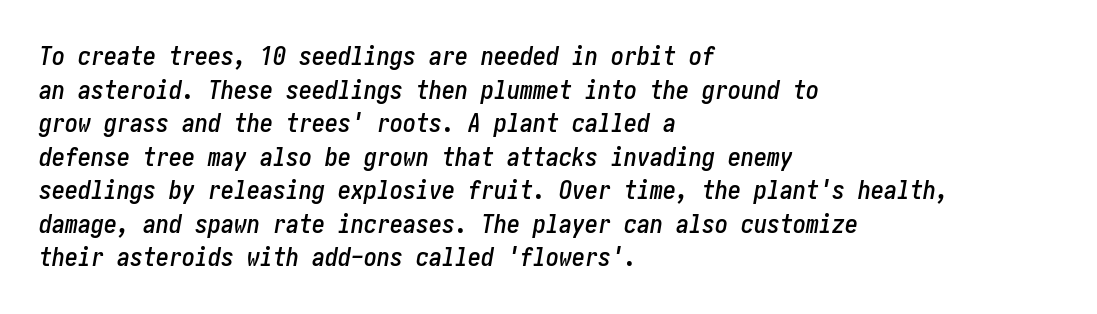
{"italic": "yes", "lean": "right", "slant_degrees": 10, "underline": "no", "align": "left", "line_spacing": "normal", "line_spacing_ratio": 1.29, "letter_spacing": "normal", "letter_spacing_em": 0.0, "glyph_px": 26}
